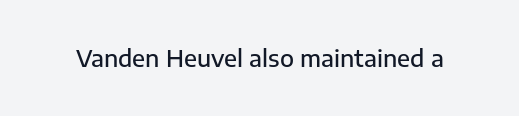
Q: Is the text bold? A: Semi-bold.
Q: Is the text italic (slanted)? A: No, it is upright.
Q: Is the text underlined? A: No.
Q: Is the spacing between letters normal or unusually wide? A: Normal.
